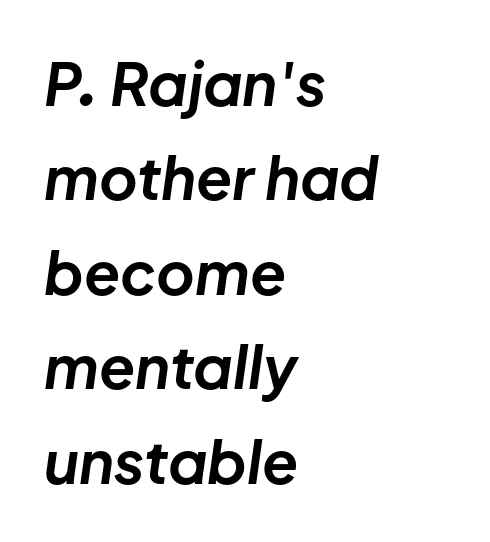
The image shows 59 px bold type, italic (leaning right); set left-aligned, normal line spacing (1.6x), normal letter spacing, not underlined; low stroke contrast and a medium x-height.
